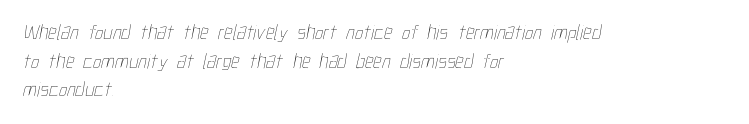
The designer left line spacing at the default. A typesetter would call this zero additional tracking. Nothing heavy about these letters — not bold at all. The passage is arranged the way most books set body copy — flush left.
